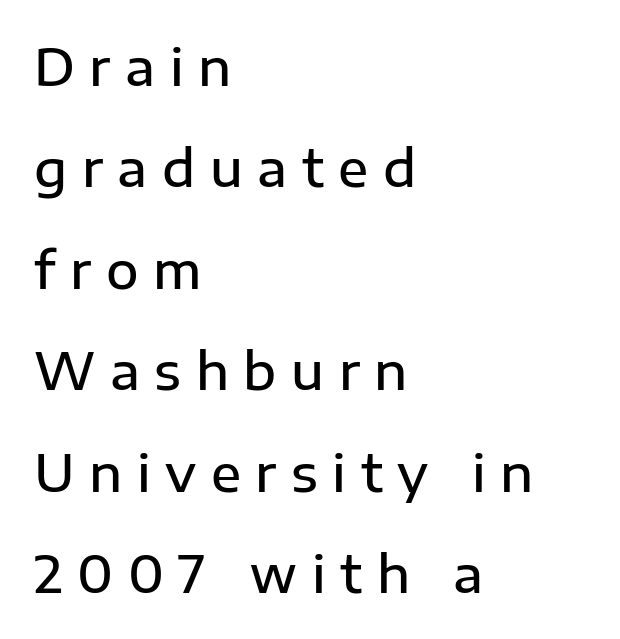
The specimen reads as upright at a glance. The letters are spread apart with noticeably loose tracking. Lines of text with bare space underneath. Each letter keeps its own natural width here, so spacing adapts to shape. Alignment: flush left.
